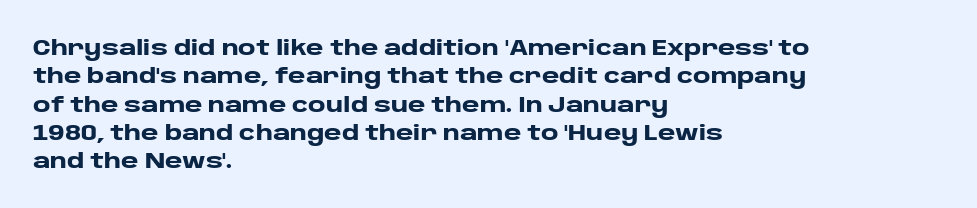
Q: Is the text bold? A: Yes.
Q: Is the text italic (slanted)? A: No, it is upright.
Q: Is the text underlined? A: No.
Q: How is the paragraph aligned? A: Left-aligned.
Q: Is the spacing between letters normal or unusually wide? A: Normal.
Q: Is the spacing between lines tight, normal or loose? A: Normal.
